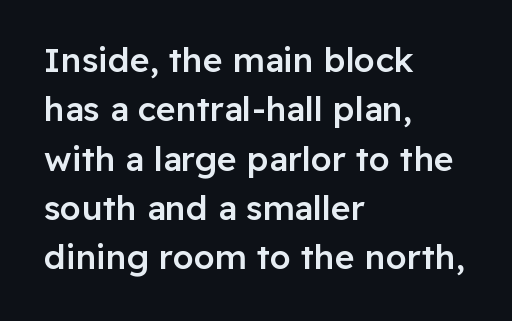
{"serif": "no", "italic": "no", "bold": "semi", "weight": "semibold", "width": "normal", "stroke_contrast": "low", "x_height": "medium", "monospaced": "no", "underline": "no", "align": "left", "line_spacing": "normal", "line_spacing_ratio": 1.45, "letter_spacing": "normal", "letter_spacing_em": 0.0, "glyph_px": 34}
